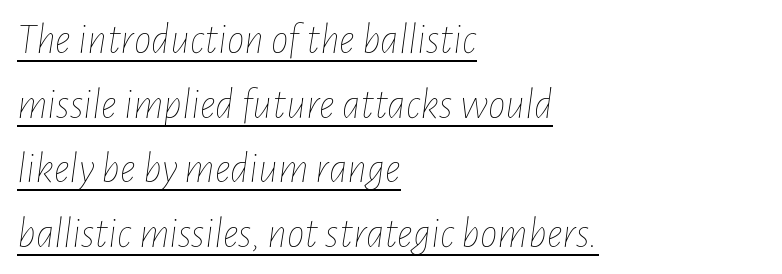
The image shows 44 px thin, condensed type, italic (leaning right); set left-aligned, normal line spacing (1.47x), normal letter spacing, underlined; low stroke contrast and a medium x-height.
